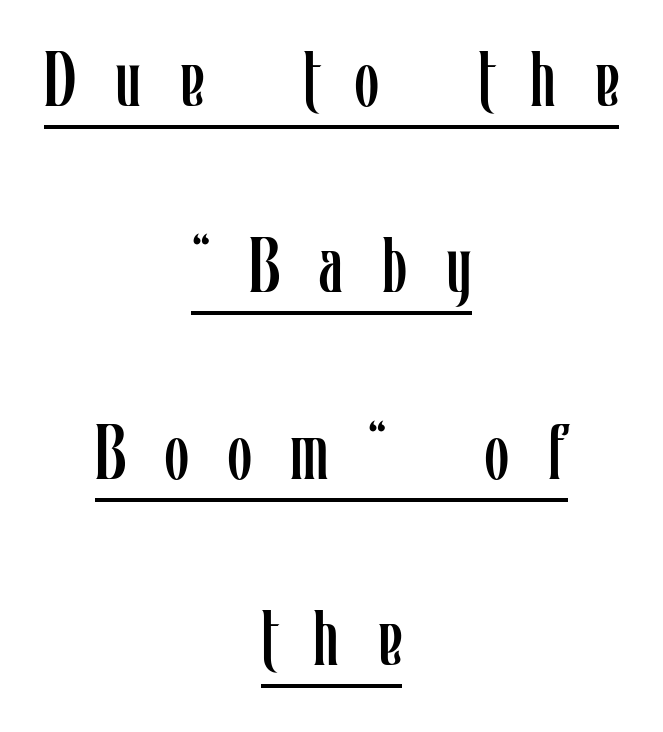
The image shows 78 px regular-weight, condensed type, upright; set centered, loose line spacing (2.39x), unusually wide letter spacing (+0.5 em), underlined; low stroke contrast and a medium x-height.
